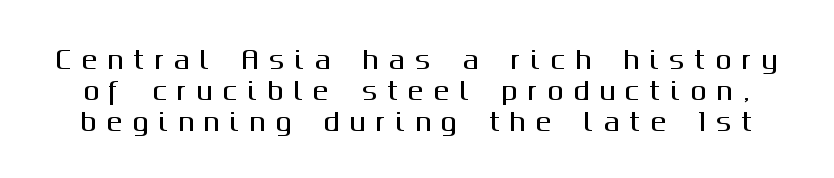
Q: Is the text italic (slanted)? A: No, it is upright.
Q: Is the text underlined? A: No.
Q: Is the spacing between letters normal or unusually wide? A: Unusually wide.
Q: Is the spacing between lines tight, normal or loose? A: Normal.
